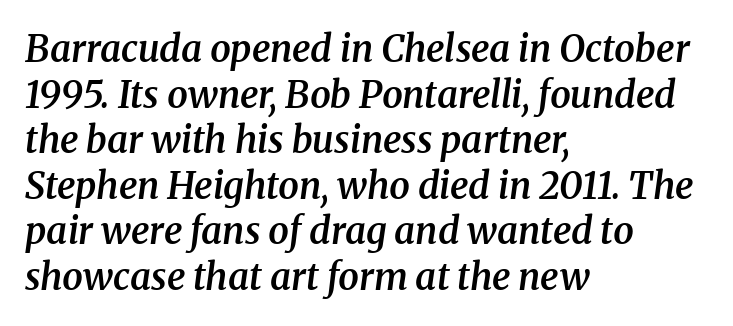
{"serif": "yes", "italic": "yes", "lean": "right", "slant_degrees": 8, "bold": "semi", "weight": "semibold", "width": "normal", "stroke_contrast": "medium", "x_height": "medium", "monospaced": "no", "underline": "no", "align": "left", "line_spacing_ratio": 1.23, "letter_spacing": "normal", "letter_spacing_em": 0.0, "glyph_px": 37}
